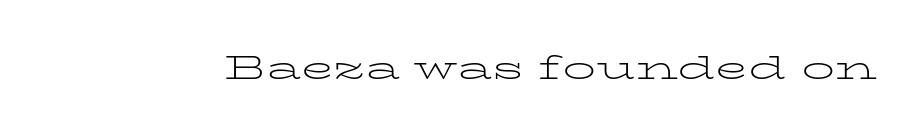
The image shows 33 px light, wide serif type, upright; set normal letter spacing, not underlined; low stroke contrast and a medium x-height.
